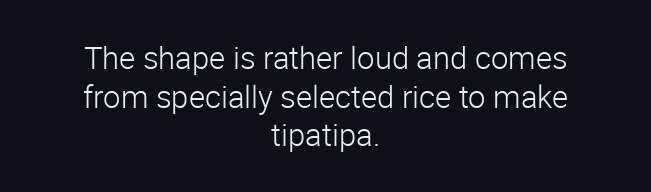
Words appear dense and cohesive because spacing is normal. A centered setting, common on invitations and titles, is used for this passage. Honestly, the row spacing looks completely unremarkable. Looks like regular typesetting: each glyph gets only the width it needs.
